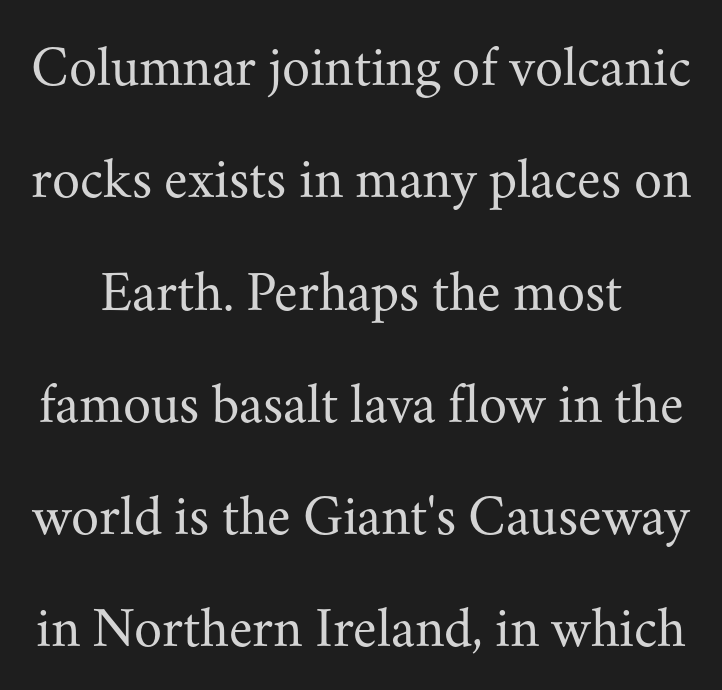
The image shows 57 px regular-weight serif type, upright; set loose line spacing (1.97x), normal letter spacing, not underlined; medium stroke contrast and a small x-height.
